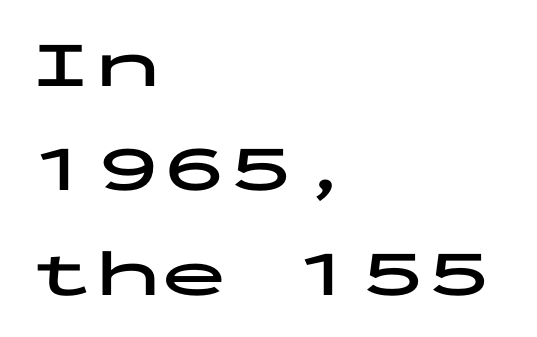
{"serif": "no", "italic": "no", "bold": "yes", "weight": "bold", "width": "wide", "stroke_contrast": "low", "x_height": "medium", "monospaced": "yes", "underline": "no", "align": "left", "line_spacing": "normal", "line_spacing_ratio": 1.58, "letter_spacing": "normal", "letter_spacing_em": 0.0, "glyph_px": 66}
